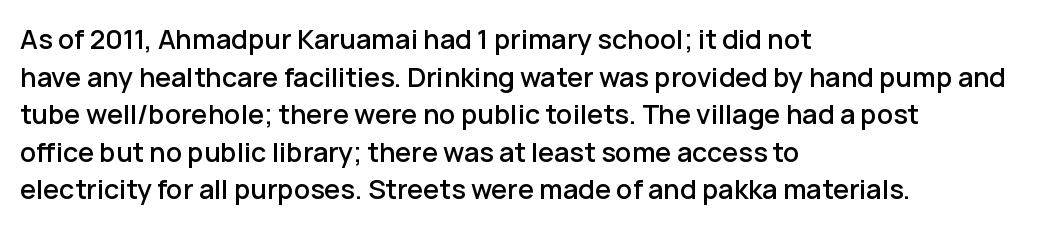
The image shows 27 px text type, upright; set left-aligned, normal line spacing (1.39x), normal letter spacing, not underlined.
